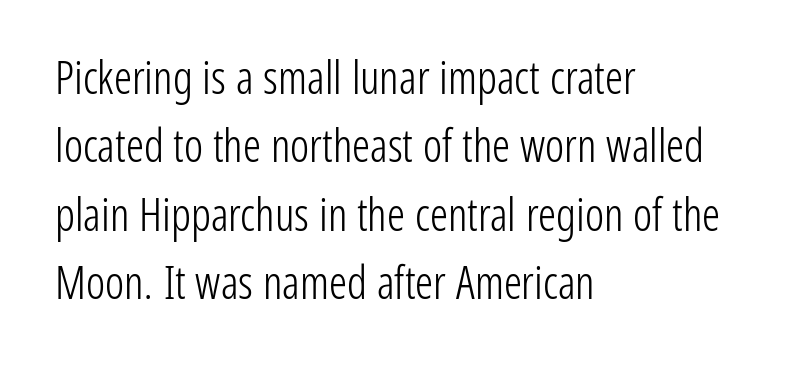
Q: Is the text bold? A: No.
Q: Is the text italic (slanted)? A: No, it is upright.
Q: Is the typeface a serif or a sans-serif typeface? A: Sans-serif.
Q: Is the text underlined? A: No.
Q: How is the paragraph aligned? A: Left-aligned.
Q: Is the spacing between letters normal or unusually wide? A: Normal.
Q: Is the spacing between lines tight, normal or loose? A: Normal.
Q: Width (condensed, normal, or wide)? A: Condensed.
Q: Stroke contrast? A: Low.
Q: x-height? A: Medium.
Q: Monospaced? A: No.
